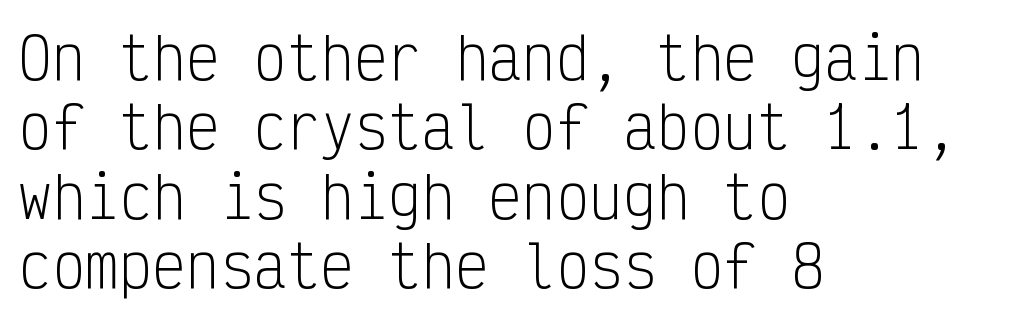
Ascenders rise straight up at ninety degrees. On a weight scale, this lands at 450 or below. Casual observation: everything's shoved over to the left. No extra tracking has been applied to these lines.
